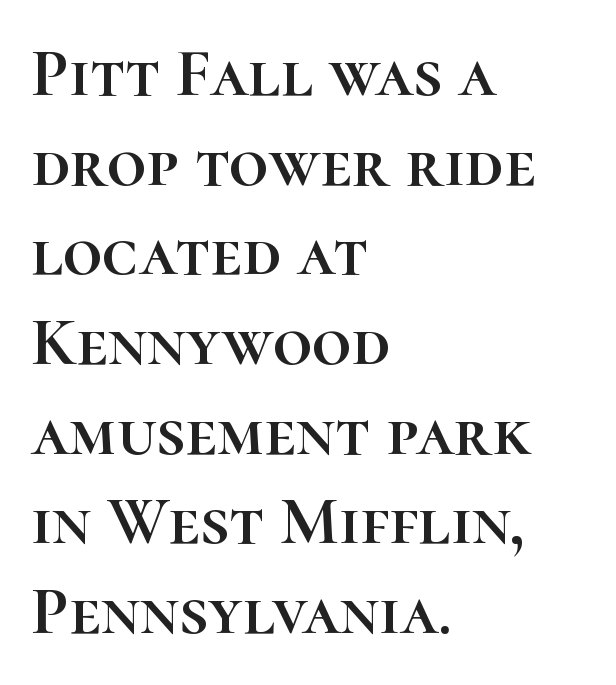
The image shows 69 px text type, upright; set left-aligned, normal line spacing (1.3x), normal letter spacing, not underlined; high stroke contrast and a medium x-height.
